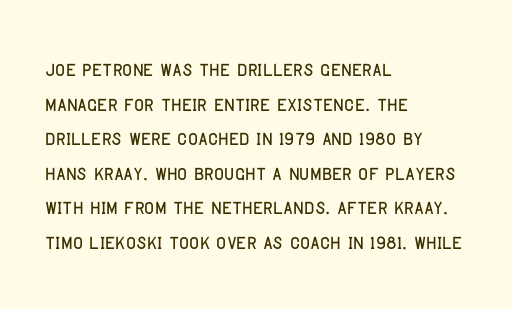
The image shows 27 px text type, upright; set left-aligned, normal line spacing (1.28x), normal letter spacing, not underlined.
